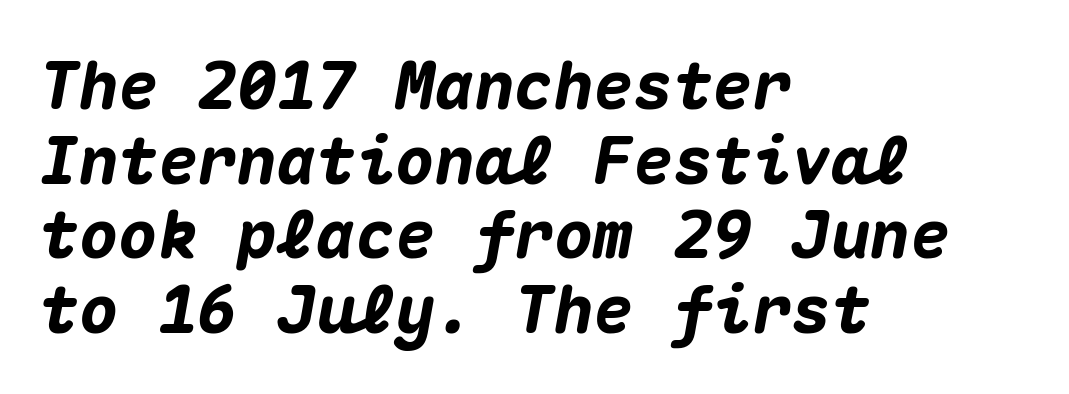
The image shows 66 px heavy type, italic (leaning right), monospaced; set left-aligned, tight line spacing (1.13x), normal letter spacing, not underlined; medium stroke contrast and a medium x-height.
